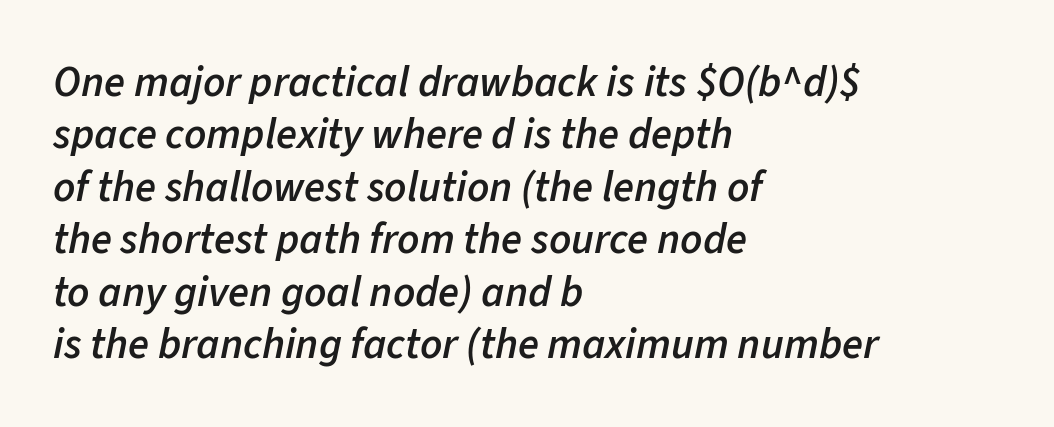
The image shows 43 px semibold type, italic (leaning right); set left-aligned, line spacing 1.22x, normal letter spacing, not underlined; low stroke contrast and a medium x-height.
